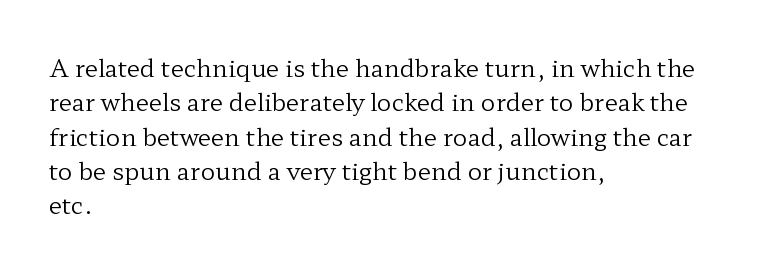
{"italic": "no", "bold": "no", "underline": "no", "align": "left", "line_spacing": "normal", "line_spacing_ratio": 1.43, "letter_spacing": "normal", "letter_spacing_em": 0.0, "glyph_px": 24}
